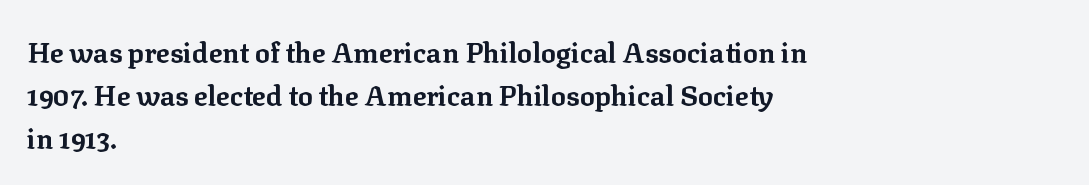
These lines sit exactly where default settings would place them. Spacing verdict: proportional, widths tailored to each character. Ascenders rise straight up at ninety degrees. Chunky letters — that's bold for sure.
